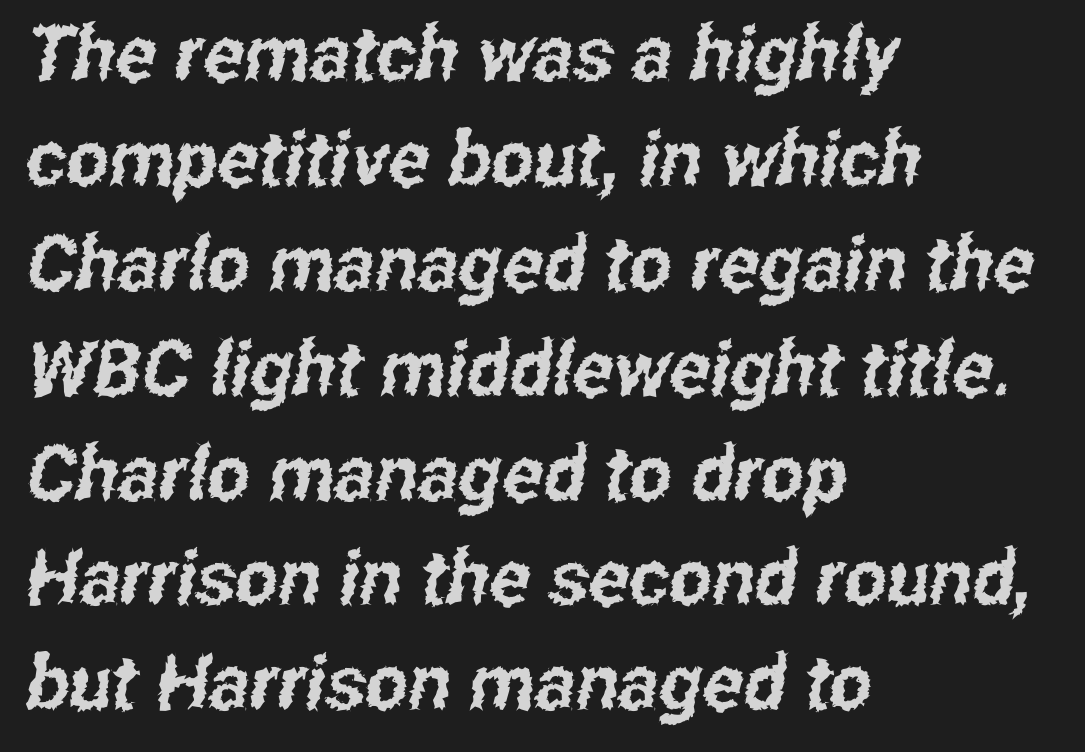
The image shows 76 px condensed sans-serif type; set left-aligned, normal line spacing (1.38x), normal letter spacing, not underlined; low stroke contrast and a medium x-height.
